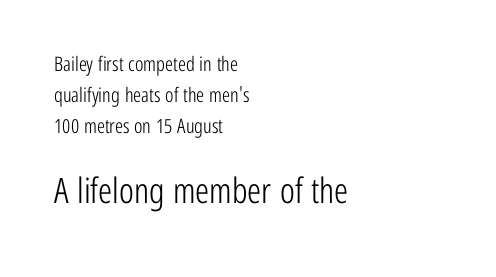
{"serif": "no", "italic": "no", "bold": "no", "weight": "light", "width": "condensed", "stroke_contrast": "low", "x_height": "medium", "monospaced": "no", "underline": "no", "align": "left", "line_spacing": "normal", "line_spacing_ratio": 1.54, "letter_spacing": "normal", "letter_spacing_em": 0.0, "larger_block": "second", "size_ratio": 1.75, "glyph_px": 35}
